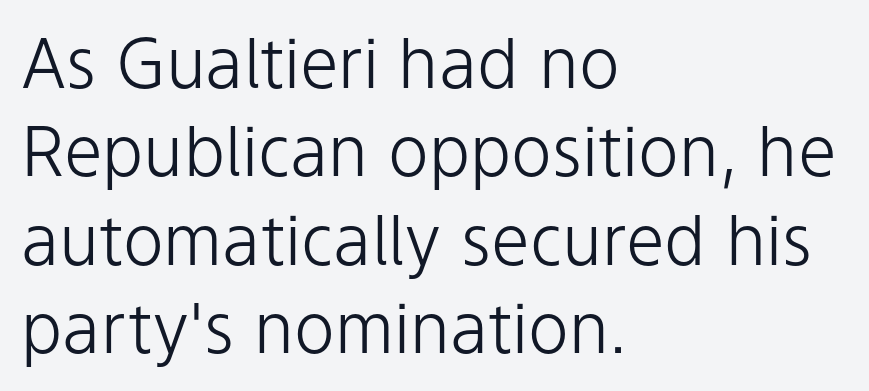
The image shows 69 px light sans-serif type, upright; set left-aligned, normal line spacing (1.28x), normal letter spacing, not underlined; low stroke contrast and a medium x-height.
